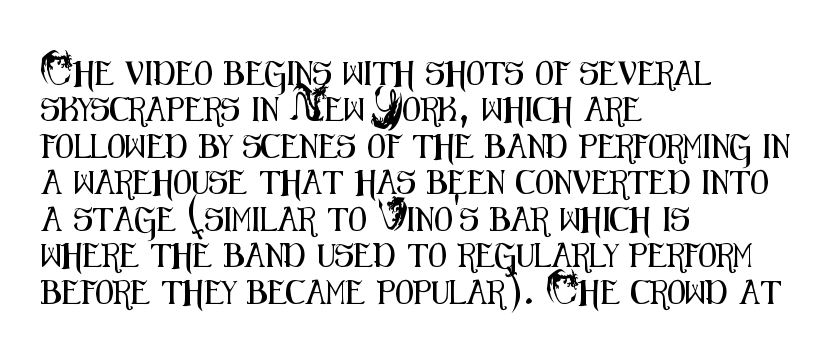
{"italic": "no", "underline": "no", "align": "left", "line_spacing": "normal", "line_spacing_ratio": 1.52, "letter_spacing": "normal", "letter_spacing_em": 0.0, "glyph_px": 24}
